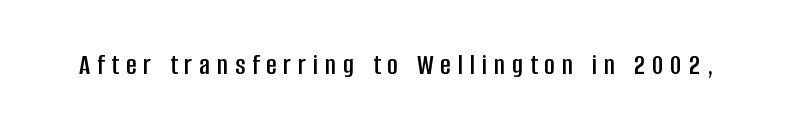
The image shows 29 px condensed sans-serif type, upright; set unusually wide letter spacing (+0.24 em), not underlined; low stroke contrast and a large x-height.
